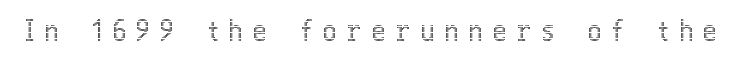
Q: Is the text italic (slanted)? A: No, it is upright.
Q: Is the text underlined? A: No.
Q: Is the spacing between letters normal or unusually wide? A: Unusually wide.
Q: Width (condensed, normal, or wide)? A: Condensed.
Q: x-height? A: Medium.
Q: Monospaced? A: No.
